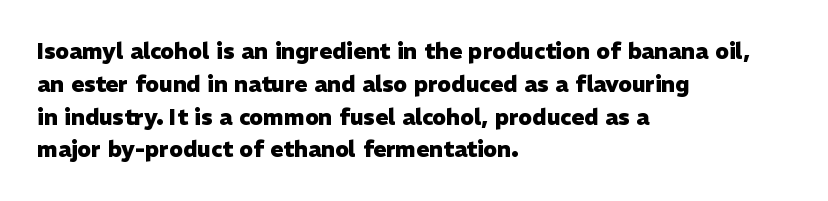
Nobody touched the tracking dial on this one. Alignment: flush left. Tall strokes in this sample are plumb rather than angled. Weight: bold.
